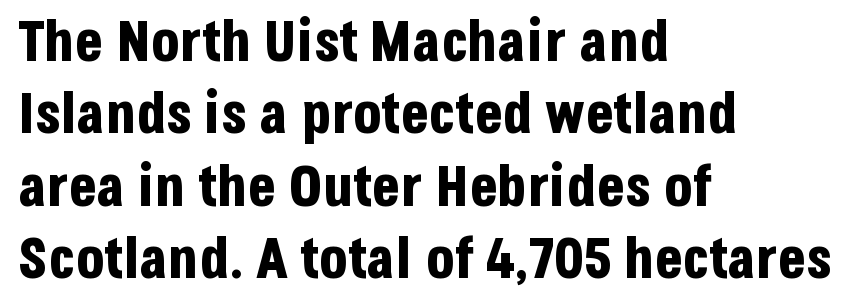
Q: Is the text bold? A: Yes.
Q: Is the text italic (slanted)? A: No, it is upright.
Q: Is the typeface a serif or a sans-serif typeface? A: Sans-serif.
Q: Is the text underlined? A: No.
Q: How is the paragraph aligned? A: Left-aligned.
Q: Is the spacing between letters normal or unusually wide? A: Normal.
Q: Is the spacing between lines tight, normal or loose? A: Normal.
Q: Width (condensed, normal, or wide)? A: Condensed.
Q: Stroke contrast? A: Low.
Q: x-height? A: Large.
Q: Monospaced? A: No.
